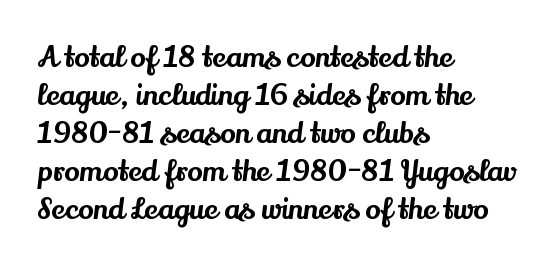
The rows are spaced the way most documents space them. The baseline area is clear. Character widths vary here, with narrow letters taking less room than wide ones. What kind of face is this? One with serifs. Honestly, the letter spacing is just normal — you wouldn't notice it.
